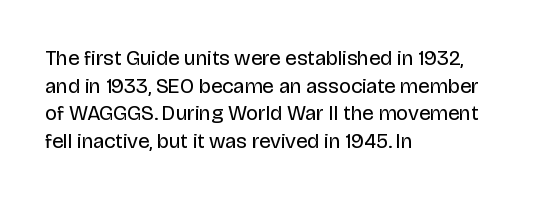
Every stem runs plumb, perpendicular to the baseline. Leftover space on each line is placed entirely after the last word. Check the space under the baseline: it is left empty. This reads as an unemphasized weight, regular at the heaviest. Caption: standard tracking, unaltered.
